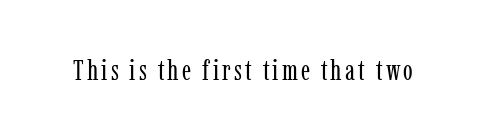
I'd call this a serif setting — the letters wear small feet. These lines are rendered in a variable-pitch font. A quiet, ordinary-to-light weight characterises the typeface. The words here are not underlined.
